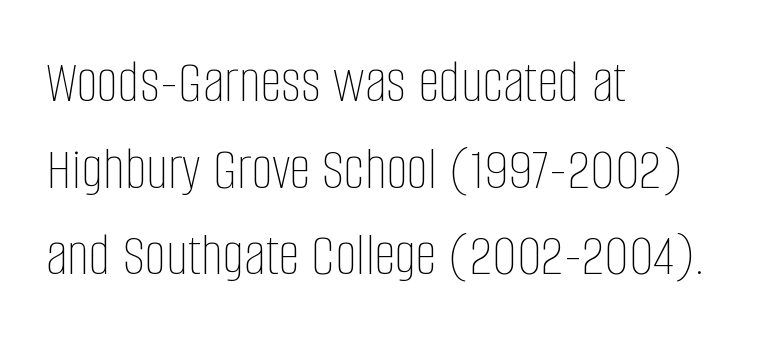
{"italic": "no", "bold": "no", "weight": "thin", "width": "condensed", "stroke_contrast": "low", "x_height": "large", "monospaced": "no", "underline": "no", "align": "left", "line_spacing": "normal", "line_spacing_ratio": 1.42, "letter_spacing": "normal", "letter_spacing_em": 0.0, "glyph_px": 61}
